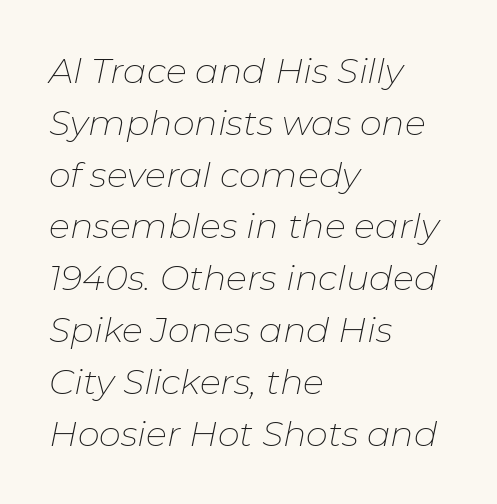
{"italic": "yes", "lean": "right", "slant_degrees": 11, "bold": "no", "weight": "thin", "width": "normal", "stroke_contrast": "low", "x_height": "medium", "monospaced": "no", "underline": "no", "align": "left", "line_spacing": "normal", "line_spacing_ratio": 1.48, "letter_spacing": "normal", "letter_spacing_em": 0.0, "glyph_px": 35}
